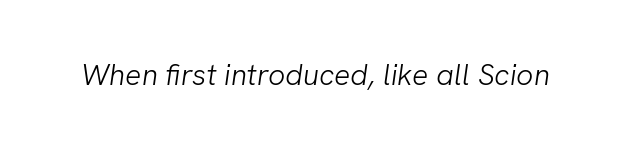
Q: Is the text bold? A: No.
Q: Is the typeface a serif or a sans-serif typeface? A: Sans-serif.
Q: Is the text underlined? A: No.
Q: Is the spacing between letters normal or unusually wide? A: Normal.
Q: Width (condensed, normal, or wide)? A: Normal.
Q: Stroke contrast? A: Low.
Q: x-height? A: Medium.
Q: Monospaced? A: No.
